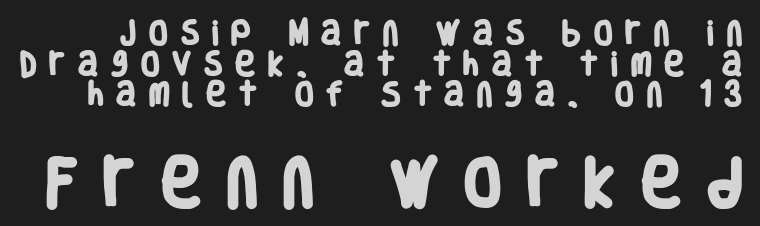
The image shows 54 px heavy, condensed sans-serif type; set tight line spacing (1.13x), unusually wide letter spacing (+0.48 em), not underlined; the second (bottom) block is 2.0x larger; low stroke contrast and a large x-height.
